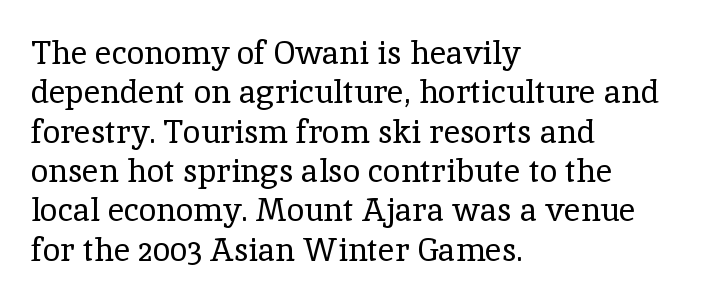
The image shows 32 px regular-weight serif type, upright; set left-aligned, line spacing 1.23x, normal letter spacing, not underlined; a medium x-height.
